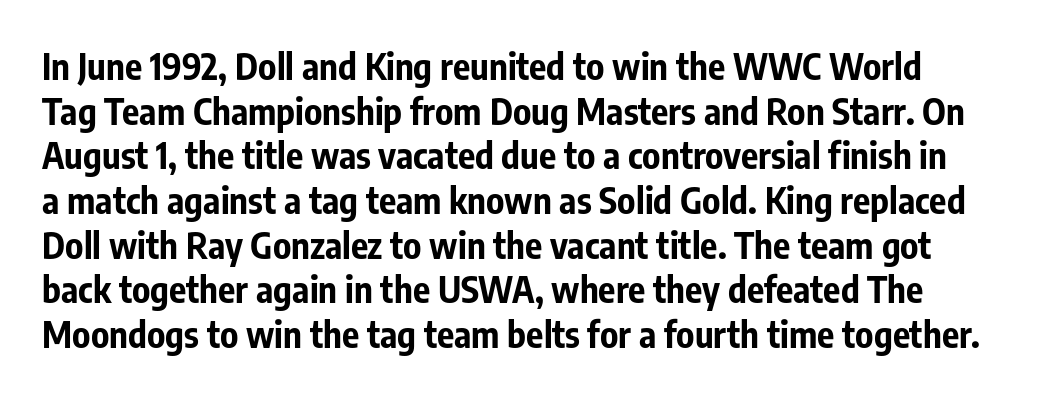
Looks like regular typesetting: each glyph gets only the width it needs. Quick note: underline off. In terms of letterspacing, this is plain default setting. If you drew a line through each stem, it would be perfectly vertical. The text was rendered using a sans face with plain stroke endings.
